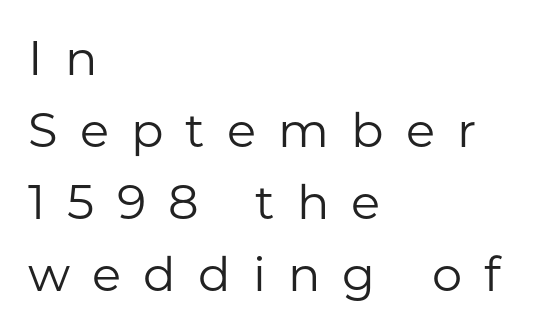
Q: Is the text bold? A: No.
Q: Is the text italic (slanted)? A: No, it is upright.
Q: Is the typeface a serif or a sans-serif typeface? A: Sans-serif.
Q: Is the text underlined? A: No.
Q: How is the paragraph aligned? A: Left-aligned.
Q: Is the spacing between letters normal or unusually wide? A: Unusually wide.
Q: Is the spacing between lines tight, normal or loose? A: Normal.
Q: Width (condensed, normal, or wide)? A: Normal.
Q: Stroke contrast? A: Low.
Q: x-height? A: Medium.
Q: Monospaced? A: No.
